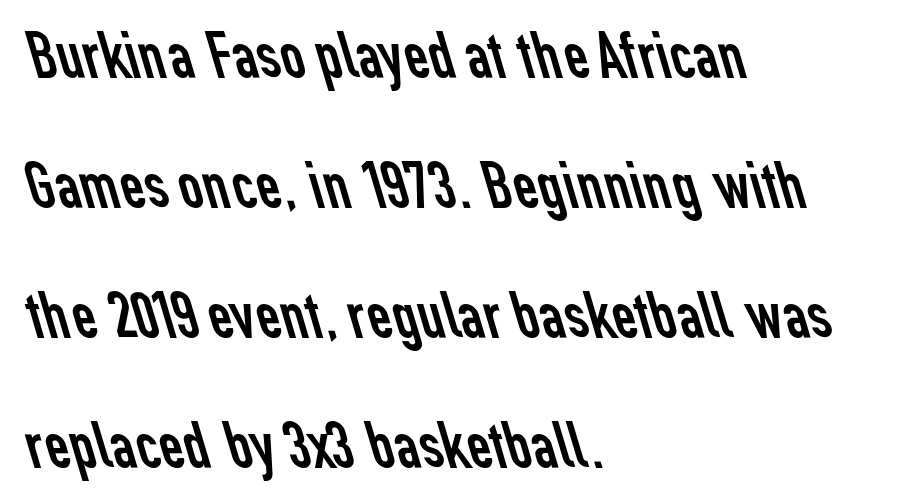
{"serif": "no", "bold": "no", "weight": "regular", "width": "normal", "stroke_contrast": "low", "x_height": "medium", "monospaced": "no", "underline": "no", "align": "left", "line_spacing": "loose", "line_spacing_ratio": 1.91, "letter_spacing": "normal", "letter_spacing_em": 0.0, "glyph_px": 68}
